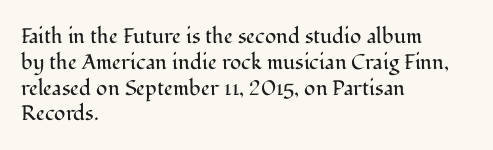
Visually the block forms a straight wall on the left and a jagged coastline on the right. This sample uses plain, unmodified letter spacing. The face looks like a standard text weight, possibly lighter. Check under the words: just untouched page. Does the lettering tilt? It doesn't — this is upright.
